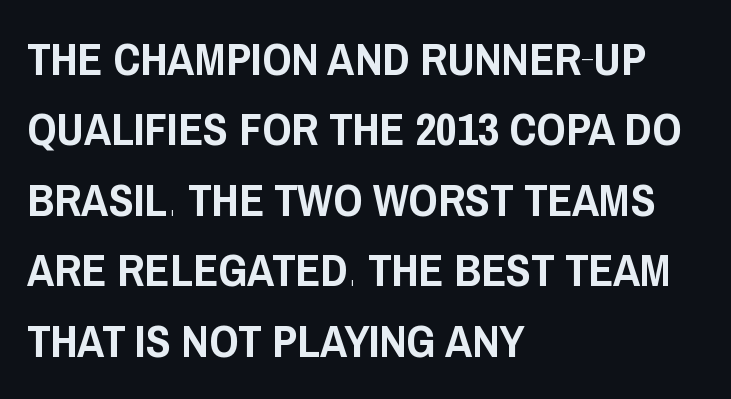
Q: Is the text italic (slanted)? A: No, it is upright.
Q: Is the typeface a serif or a sans-serif typeface? A: Sans-serif.
Q: Is the text underlined? A: No.
Q: How is the paragraph aligned? A: Left-aligned.
Q: Is the spacing between letters normal or unusually wide? A: Normal.
Q: Is the spacing between lines tight, normal or loose? A: Normal.
Q: Width (condensed, normal, or wide)? A: Condensed.
Q: Stroke contrast? A: Low.
Q: x-height? A: Large.
Q: Monospaced? A: No.
